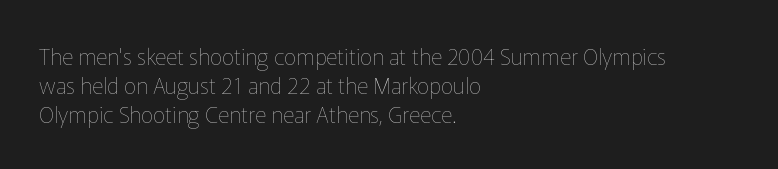
The image shows 22 px text type, upright; set left-aligned, normal line spacing (1.31x), normal letter spacing, not underlined.
